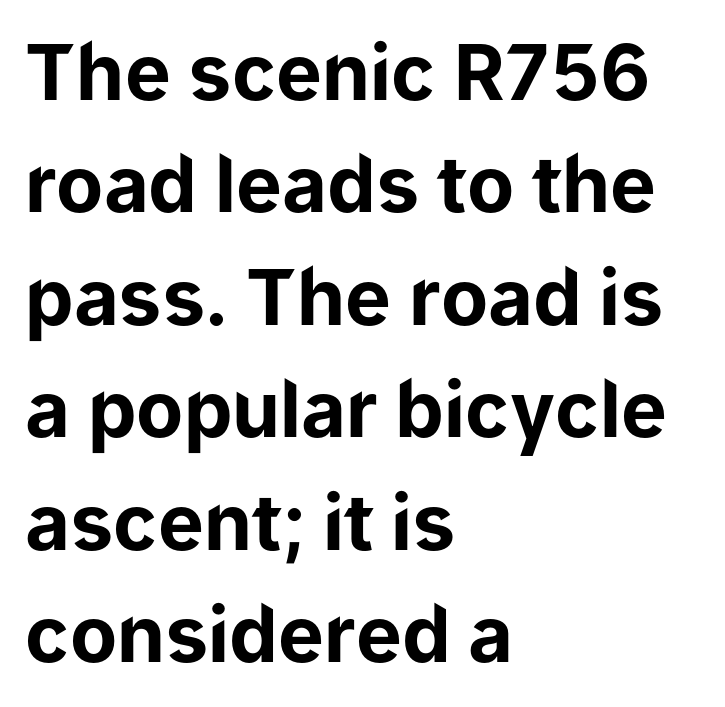
Note the varied advance widths — an 'i' is clearly narrower than an 'm'. Each new line begins a customary step beneath the previous one. What kind of face is this? One without serifs — a sans. Is the type bold? Yes — the strokes are clearly thick and heavy. Unlike italic type, these characters show no tilt at all. What stands out about the letter spacing? Nothing — it is the standard amount.
